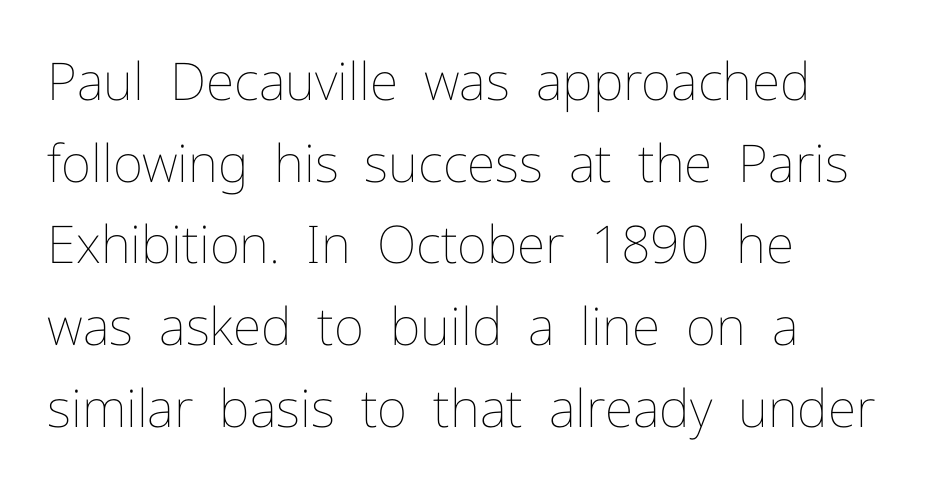
{"italic": "no", "bold": "no", "weight": "thin", "width": "normal", "stroke_contrast": "low", "x_height": "medium", "monospaced": "no", "underline": "no", "align": "left", "line_spacing": "normal", "line_spacing_ratio": 1.57, "letter_spacing": "normal", "letter_spacing_em": 0.0, "glyph_px": 52}
